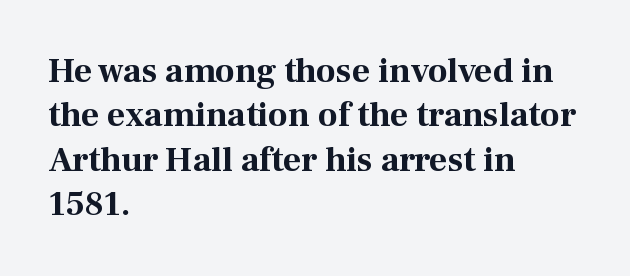
Thick stems and heavy bowls — unmistakably bold. The designer went with a serif here, giving each stem small feet. Think of a printed novel: that variable character pitch is what you see here. What stands out about the letter spacing? Nothing — it is the standard amount. The designer left line spacing at the default. Type without underlining.
